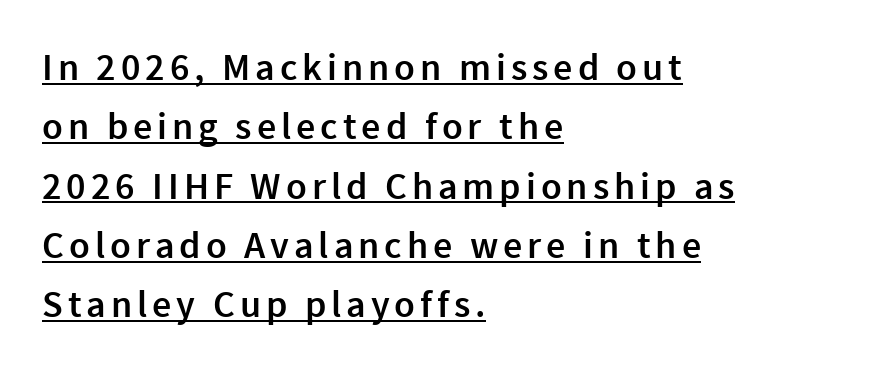
Moderately thickened strokes mark this as semibold type. Does the leading feel generous? No, just average. Honestly, the underline is the first thing you notice here. Does the type have serifs? No, each stem ends abruptly.
